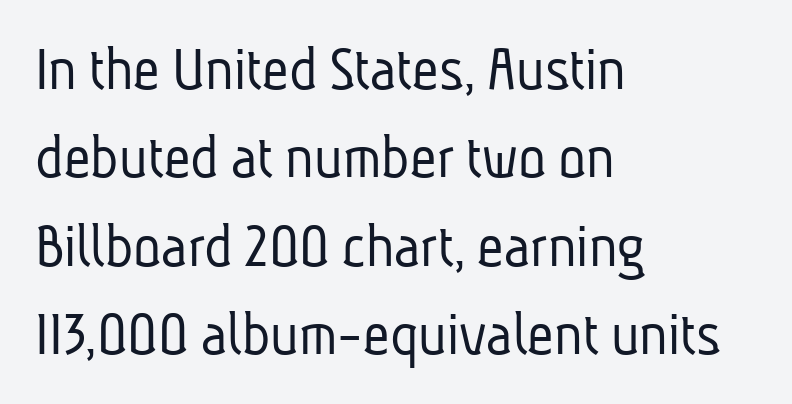
The image shows 65 px light, condensed sans-serif type; set left-aligned, normal line spacing (1.36x), normal letter spacing, not underlined; low stroke contrast and a medium x-height.
